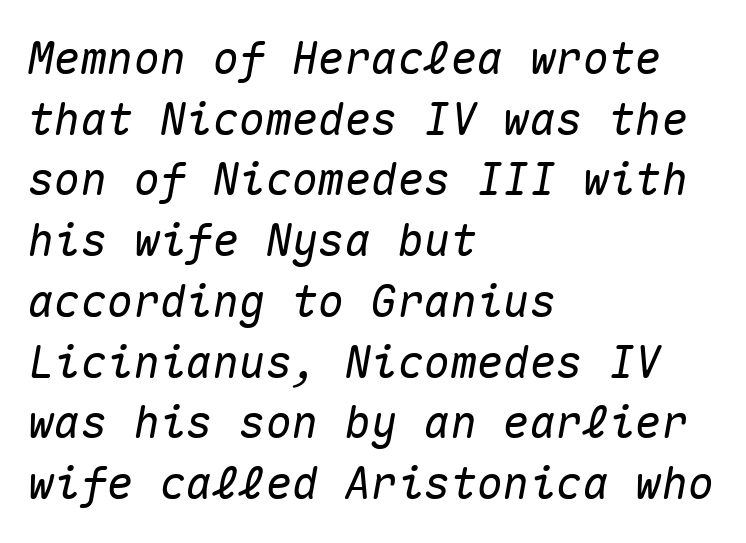
Any mark beneath the type? The region is blank. Fixed-width glyphs throughout — classic coding-font behaviour. The rendering keeps characters at their native spacing. This rendering uses left alignment, leaving the right contour irregular. The leading is moderate, giving the passage an even texture. Italic: yes, the glyphs are oblique.
